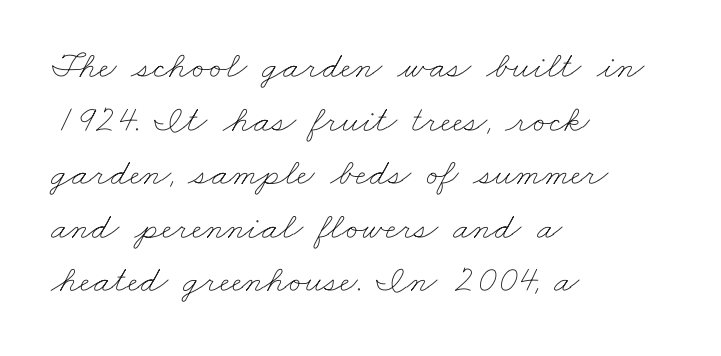
The image shows 38 px thin, wide type; set left-aligned, normal line spacing (1.41x), normal letter spacing, not underlined; low stroke contrast and a small x-height.
